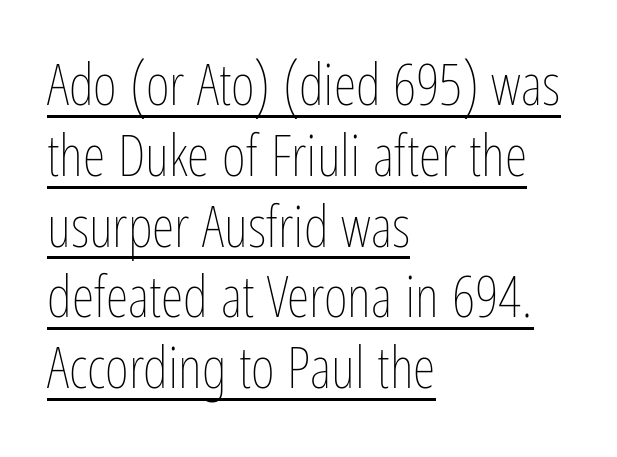
{"italic": "no", "bold": "no", "weight": "thin", "width": "condensed", "stroke_contrast": "low", "x_height": "medium", "monospaced": "no", "underline": "yes", "align": "left", "line_spacing_ratio": 1.22, "letter_spacing": "normal", "letter_spacing_em": 0.0, "glyph_px": 58}
